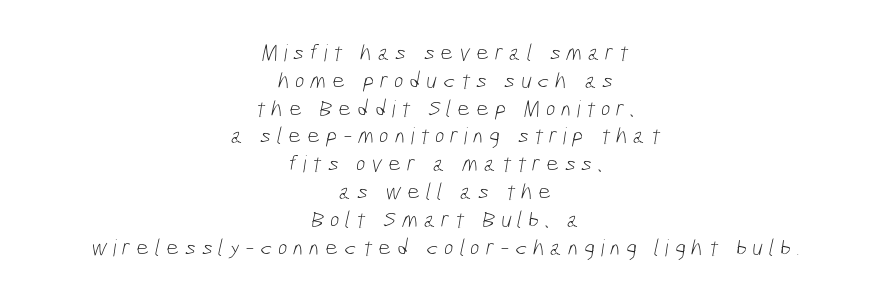
{"bold": "no", "underline": "no", "align": "center", "line_spacing_ratio": 1.21, "letter_spacing": "wide", "letter_spacing_em": 0.24, "glyph_px": 23}
